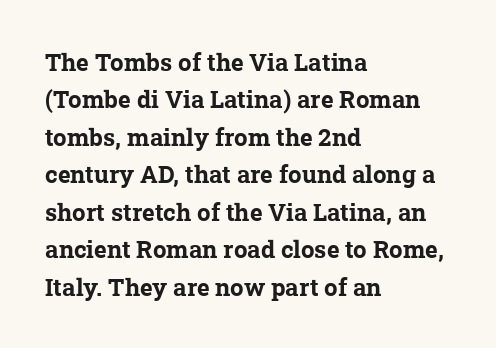
Q: Is the text bold? A: Yes.
Q: Is the text underlined? A: No.
Q: How is the paragraph aligned? A: Left-aligned.
Q: Is the spacing between letters normal or unusually wide? A: Normal.
Q: Is the spacing between lines tight, normal or loose? A: Normal.
